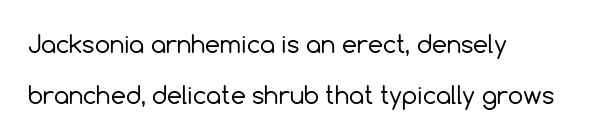
The image shows 24 px text type, upright; set left-aligned, loose line spacing (2.12x), normal letter spacing, not underlined.
